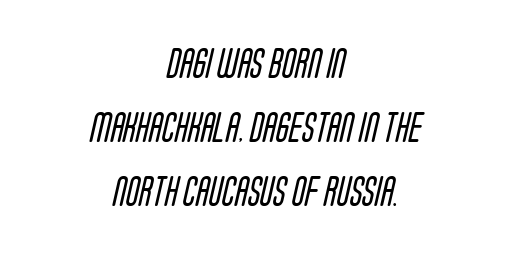
The face used here is rendered with its standard letterfit. On a weight scale, this lands at 450 or below. The passage shown is typed in a proportional face where columns would drift. The typeface chosen for these lines omits serifs.
